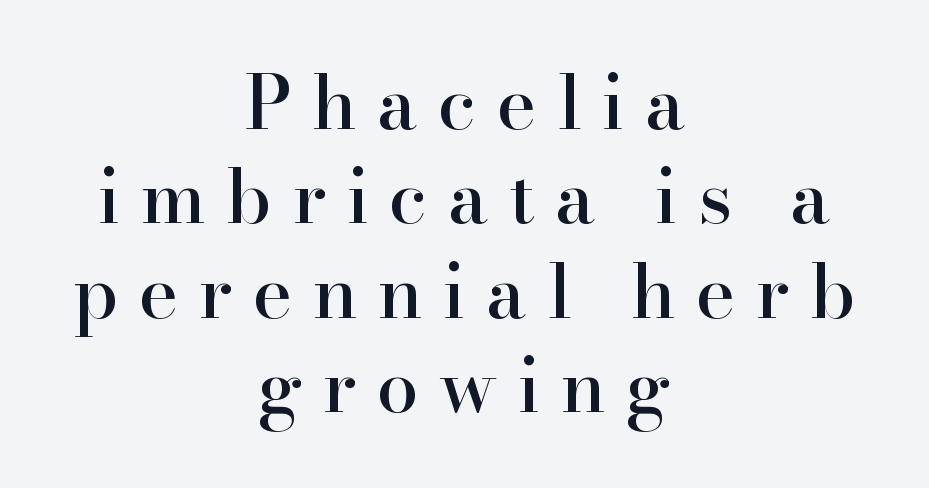
{"serif": "yes", "italic": "no", "width": "normal", "stroke_contrast": "high", "x_height": "small", "monospaced": "no", "underline": "no", "align": "center", "line_spacing": "normal", "line_spacing_ratio": 1.26, "letter_spacing": "wide", "letter_spacing_em": 0.27, "glyph_px": 75}
